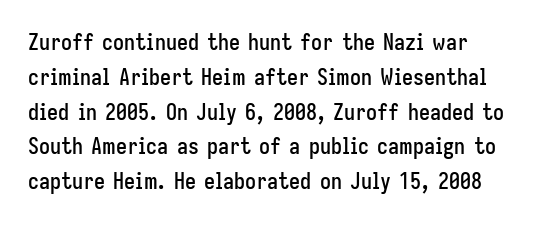
The image shows 22 px text type, upright; set left-aligned, normal line spacing (1.58x), normal letter spacing, not underlined.
